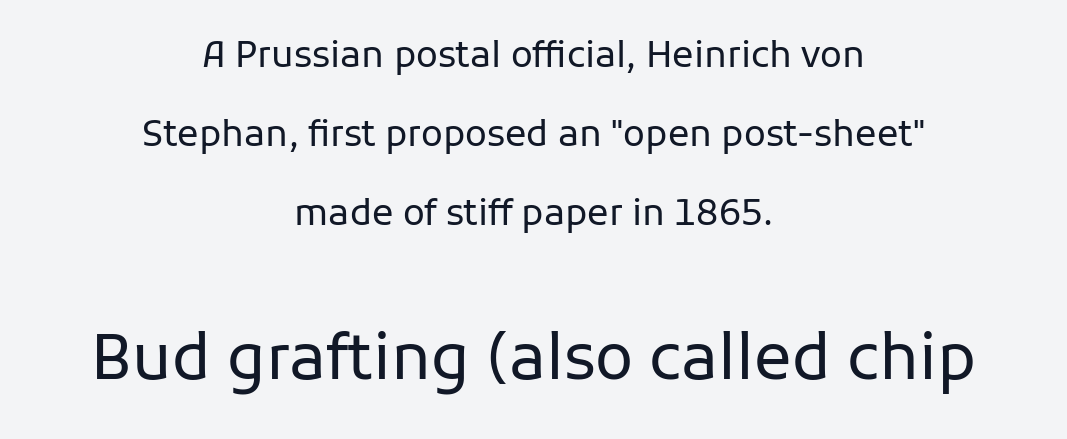
The image shows 63 px regular-weight sans-serif type, upright; set centered, loose line spacing (2.2x), normal letter spacing, not underlined; the second (bottom) block is 1.75x larger; low stroke contrast and a medium x-height.
